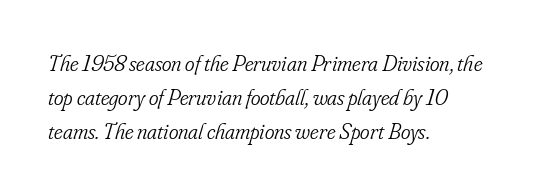
Weight: in the light-to-regular range. Plain, unruled lines of type. Casual observation: everything's shoved over to the left. Does the lettering tilt? It does — this is italic.
